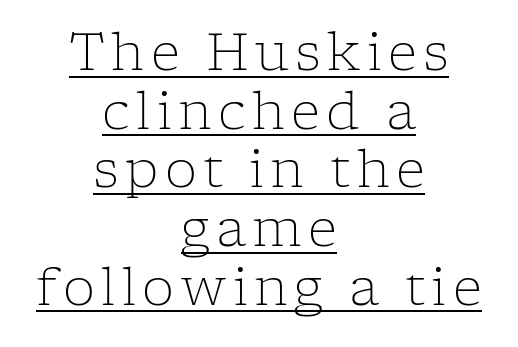
{"serif": "yes", "italic": "no", "bold": "no", "weight": "light", "width": "normal", "stroke_contrast": "low", "x_height": "medium", "monospaced": "no", "underline": "yes", "align": "center", "line_spacing": "tight", "line_spacing_ratio": 1.15, "glyph_px": 51}
